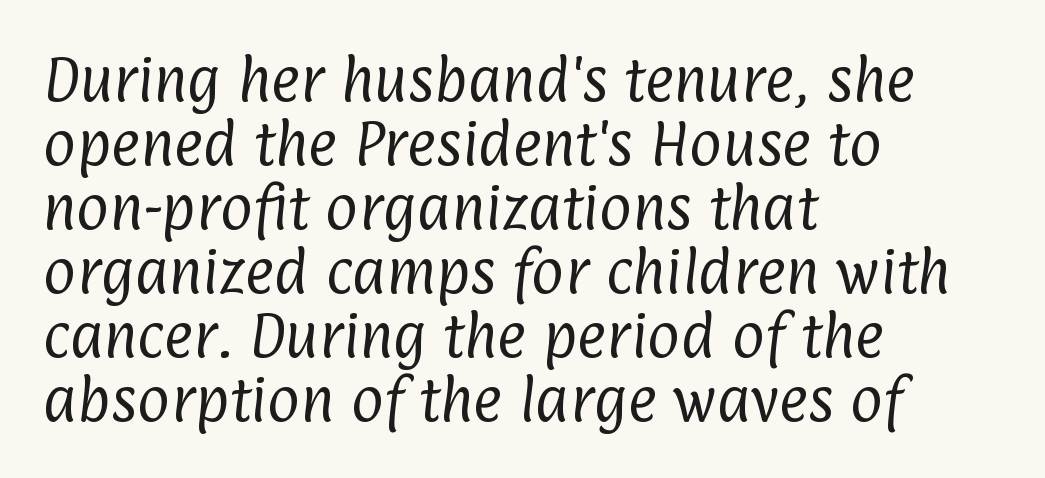
Beneath every word, the page is bare. Here the glyphs are tracked normally, forming tight word shapes. Notice how descenders clear the ascenders below comfortably — that's standard leading. The face used here is a sans, in the tradition of grotesques and geometrics. The paragraph has a hard left edge and a soft right edge.
